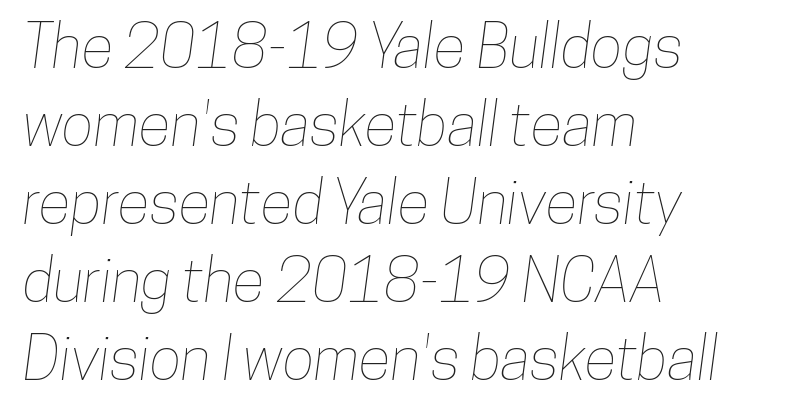
{"width": "condensed", "stroke_contrast": "low", "x_height": "medium", "monospaced": "no", "underline": "no", "align": "left", "line_spacing": "normal", "line_spacing_ratio": 1.3, "letter_spacing": "normal", "letter_spacing_em": 0.0, "glyph_px": 60}
